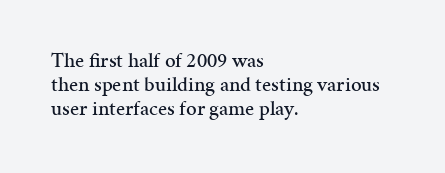
Lines of text with bare space underneath. Posture: straight, roman, zero tilt. This rendering uses left alignment, leaving the right contour irregular. The tracking reads as untouched default to a designer's eye. The designer dialed line spacing down below the default.
